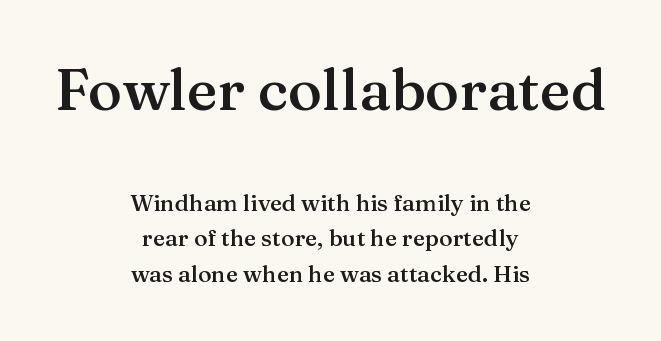
Q: Is the text bold? A: Semi-bold.
Q: Is the text italic (slanted)? A: No, it is upright.
Q: Is the typeface a serif or a sans-serif typeface? A: Serif.
Q: Is the text underlined? A: No.
Q: How is the paragraph aligned? A: Centered.
Q: Is the spacing between letters normal or unusually wide? A: Normal.
Q: Is the spacing between lines tight, normal or loose? A: Normal.
Q: Which block of text is set in a larger size, the first (top) or the second (bottom)? A: The first (top) one.
Q: Width (condensed, normal, or wide)? A: Normal.
Q: Stroke contrast? A: Medium.
Q: x-height? A: Medium.
Q: Monospaced? A: No.
